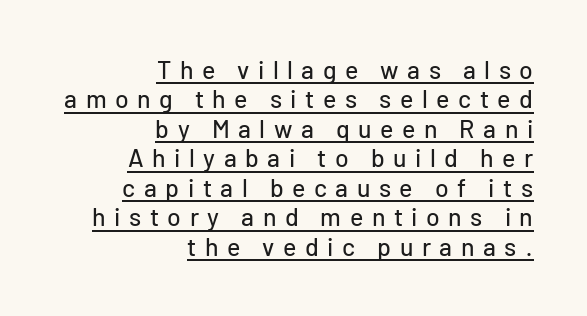
Q: Is the text italic (slanted)? A: No, it is upright.
Q: Is the text underlined? A: Yes.
Q: How is the paragraph aligned? A: Right-aligned.
Q: Is the spacing between letters normal or unusually wide? A: Unusually wide.
